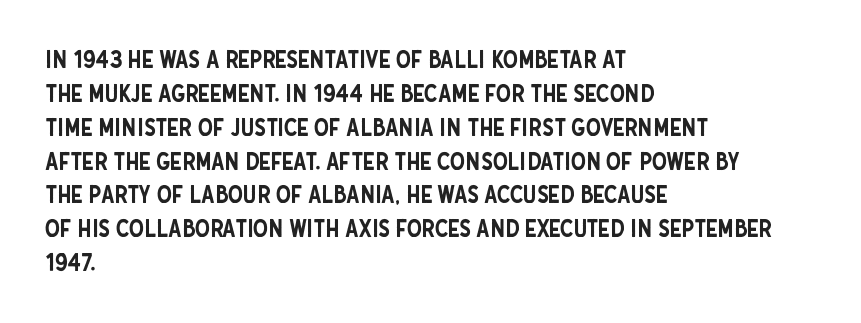
The image shows 24 px text type, upright; set left-aligned, normal line spacing (1.41x), normal letter spacing, not underlined.
